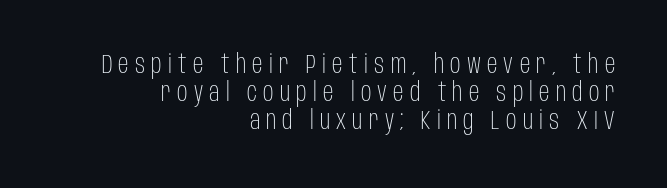
The image shows 26 px text type, upright; set right-aligned, tight line spacing (1.07x), unusually wide letter spacing (+0.24 em), not underlined.
